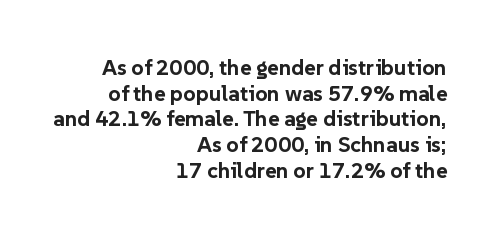
{"italic": "no", "bold": "yes", "underline": "no", "align": "right", "line_spacing_ratio": 1.17, "letter_spacing": "normal", "letter_spacing_em": 0.0, "glyph_px": 22}
